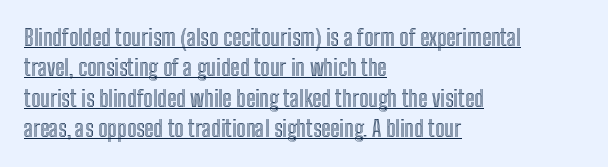
Leftover space on each line is placed entirely after the last word. The lines sit at an ordinary, default distance from one another. Characters remain perfectly vertical along every line. The line texture is even and compact thanks to regular tracking.
